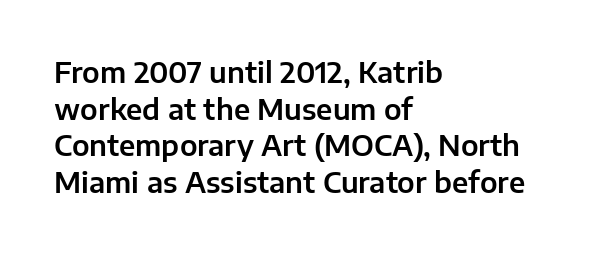
Is there any slant? The stems are plumb. Characters follow at the spacing the type designer built in. This rendering features lettering with no underline. Character widths vary here, with narrow letters taking less room than wide ones. Successive baselines arrive at the customary interval.
